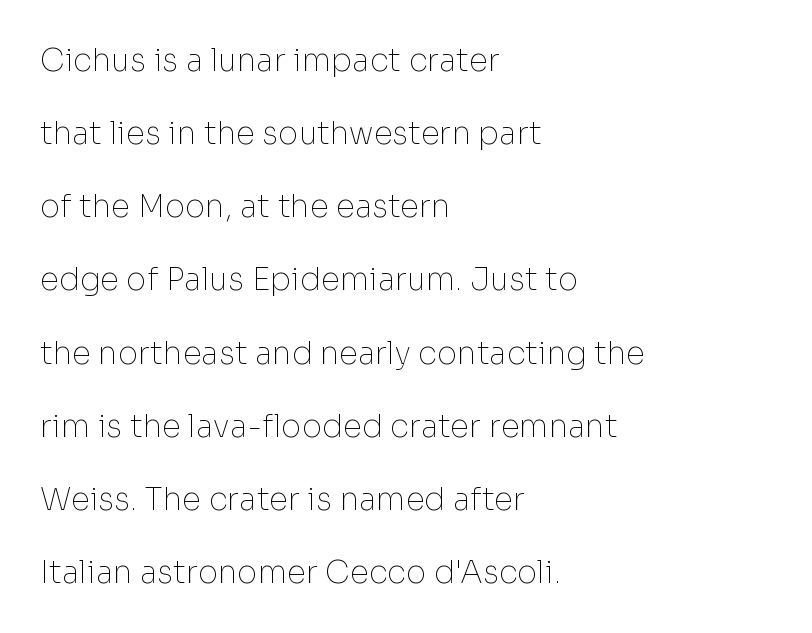
The image shows 31 px thin sans-serif type, upright; set left-aligned, loose line spacing (2.36x), normal letter spacing, not underlined; low stroke contrast and a medium x-height.
